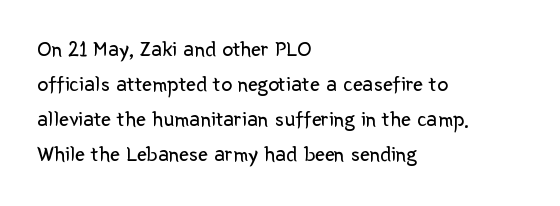
The image shows 22 px text type, upright; set left-aligned, normal line spacing (1.59x), normal letter spacing, not underlined.
